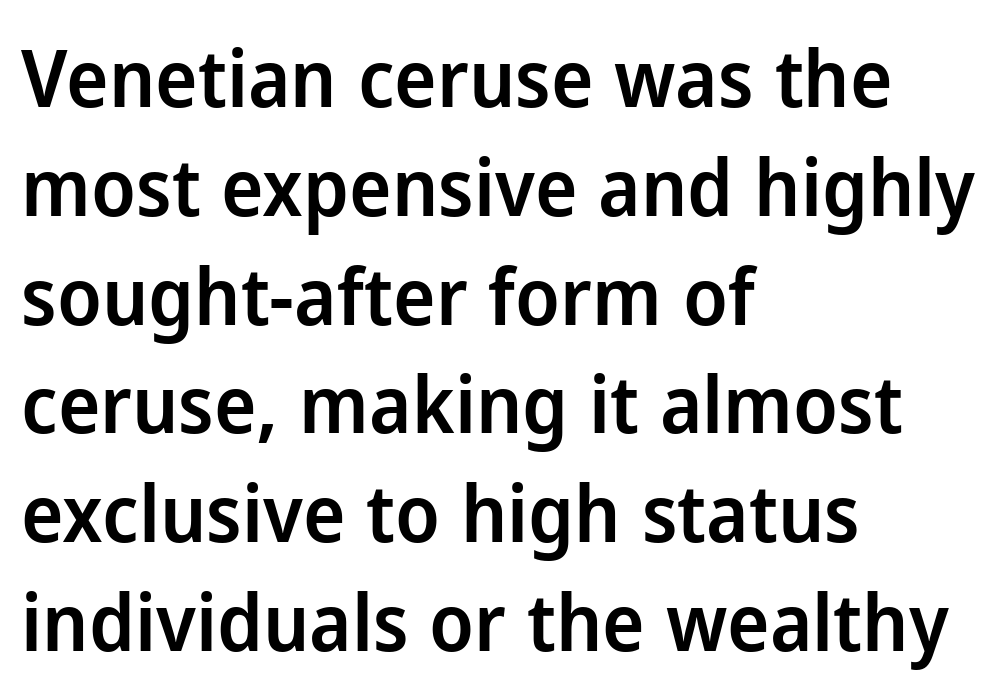
The characters look somewhat weighty, a semibold short of true bold. Honestly, there is no underline to notice here at all. In terms of posture, this sample is upright. Does the type have serifs? No, each stem ends abruptly. Casual observation: everything's shoved over to the left.
